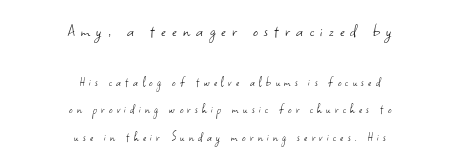
Q: Is the text bold? A: No.
Q: Is the text italic (slanted)? A: Yes.
Q: Is the text underlined? A: No.
Q: How is the paragraph aligned? A: Centered.
Q: Is the spacing between letters normal or unusually wide? A: Unusually wide.
Q: Is the spacing between lines tight, normal or loose? A: Loose.
Q: Which block of text is set in a larger size, the first (top) or the second (bottom)? A: The first (top) one.
